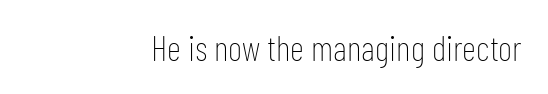
{"serif": "no", "italic": "no", "bold": "no", "weight": "thin", "width": "condensed", "stroke_contrast": "low", "x_height": "medium", "monospaced": "no", "underline": "no", "align": "right", "letter_spacing": "normal", "letter_spacing_em": 0.0, "glyph_px": 35}
